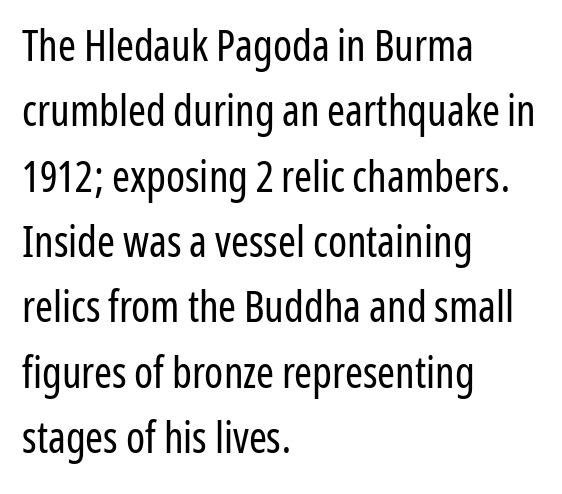
Vertical stems look standard width or narrower in stroke. Leading: standard. The strip under each line holds only bare page. Upright lettering throughout. Compared with a centered layout, this one pins lines to the left instead. The tracking reads as untouched default to a designer's eye.
